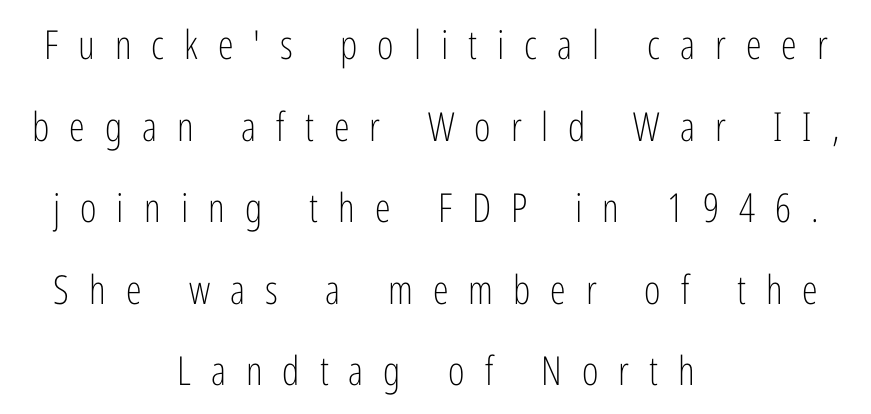
Q: Is the text bold? A: No.
Q: Is the text italic (slanted)? A: No, it is upright.
Q: Is the typeface a serif or a sans-serif typeface? A: Sans-serif.
Q: Is the text underlined? A: No.
Q: How is the paragraph aligned? A: Centered.
Q: Is the spacing between letters normal or unusually wide? A: Unusually wide.
Q: Is the spacing between lines tight, normal or loose? A: Loose.
Q: Width (condensed, normal, or wide)? A: Condensed.
Q: Stroke contrast? A: Low.
Q: x-height? A: Medium.
Q: Monospaced? A: No.
